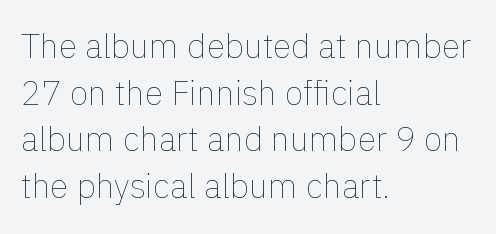
This sample keeps an unexceptional amount of space between lines. Do the characters align in a grid? No, the font is proportional. Counters stay open thanks to moderate or lighter strokes. The lines in this sample share a left origin and differ only in where they stop. Each row of text sits above clean, open space.
